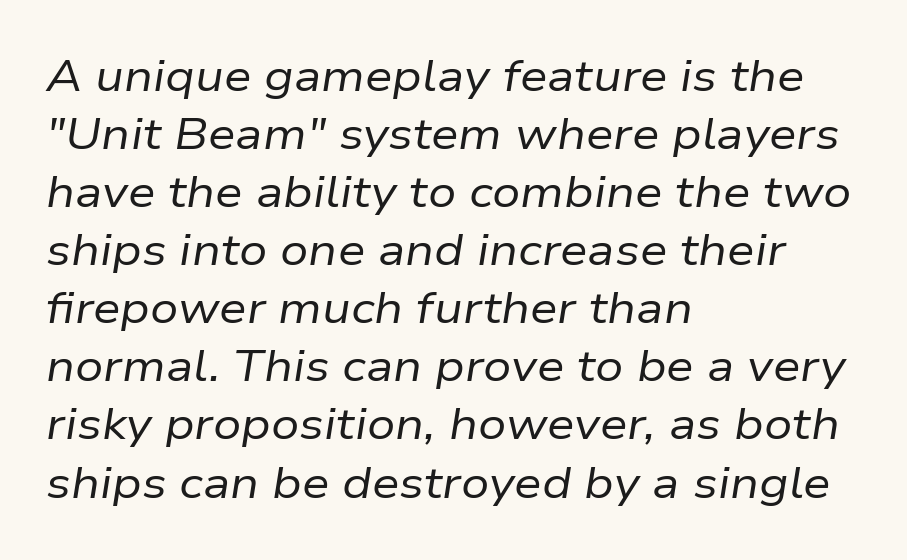
Q: Is the text bold? A: No.
Q: Is the text italic (slanted)? A: Yes, it leans right by about 9 degrees.
Q: Is the text underlined? A: No.
Q: How is the paragraph aligned? A: Left-aligned.
Q: Is the spacing between letters normal or unusually wide? A: Normal.
Q: Is the spacing between lines tight, normal or loose? A: Normal.
Q: Width (condensed, normal, or wide)? A: Normal.
Q: Stroke contrast? A: Low.
Q: x-height? A: Medium.
Q: Monospaced? A: No.
